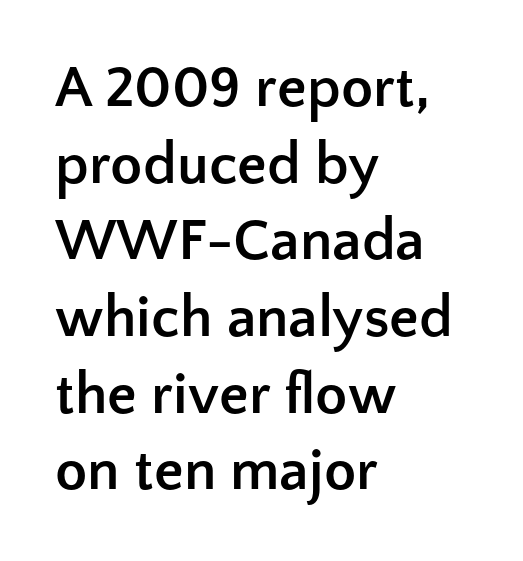
{"serif": "no", "italic": "no", "bold": "yes", "weight": "semibold", "width": "normal", "stroke_contrast": "low", "x_height": "medium", "monospaced": "no", "underline": "no", "align": "left", "line_spacing": "normal", "line_spacing_ratio": 1.3, "letter_spacing": "normal", "letter_spacing_em": 0.0, "glyph_px": 59}
